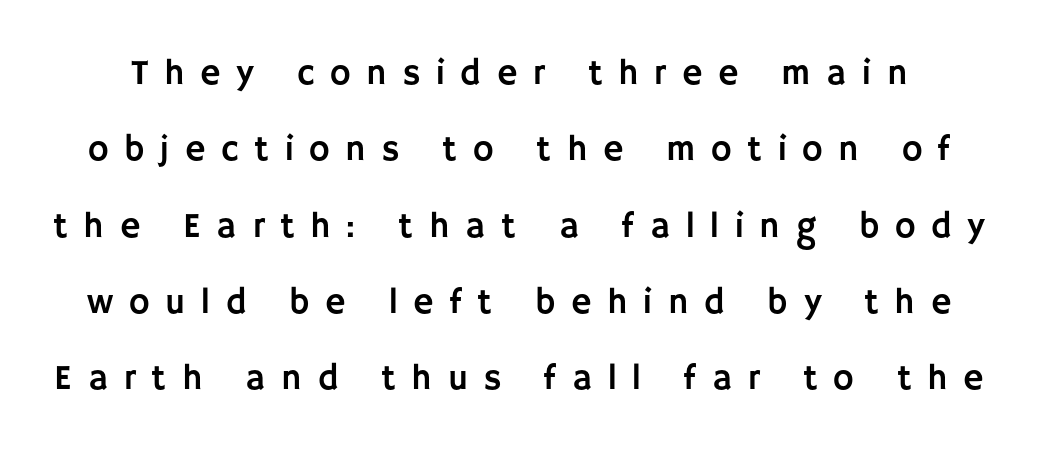
Q: Is the text italic (slanted)? A: No, it is upright.
Q: Is the typeface a serif or a sans-serif typeface? A: Sans-serif.
Q: Is the text underlined? A: No.
Q: Is the spacing between letters normal or unusually wide? A: Unusually wide.
Q: Is the spacing between lines tight, normal or loose? A: Loose.
Q: Width (condensed, normal, or wide)? A: Normal.
Q: Stroke contrast? A: Low.
Q: x-height? A: Large.
Q: Monospaced? A: No.
